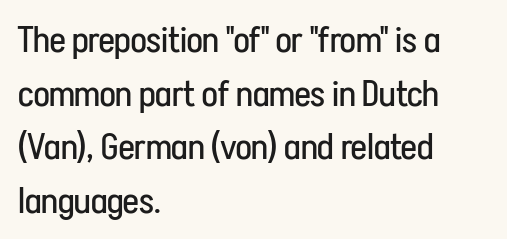
The image shows 37 px regular-weight, condensed sans-serif type, upright; set left-aligned, normal line spacing (1.45x), normal letter spacing, not underlined; low stroke contrast and a medium x-height.
